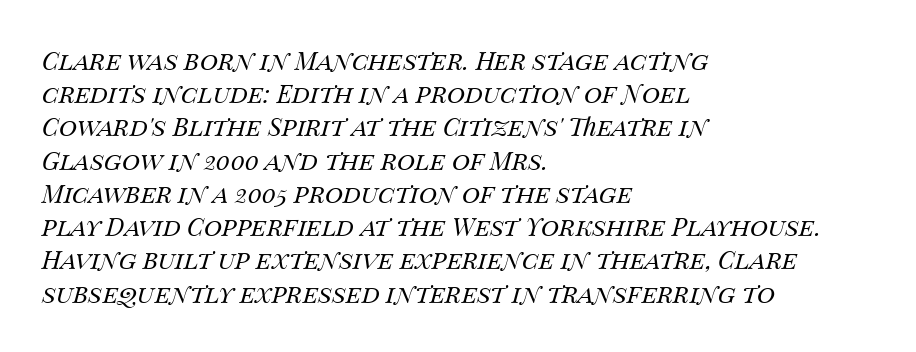
The image shows 25 px text type, italic (leaning right); set left-aligned, normal line spacing (1.33x), normal letter spacing, not underlined.
